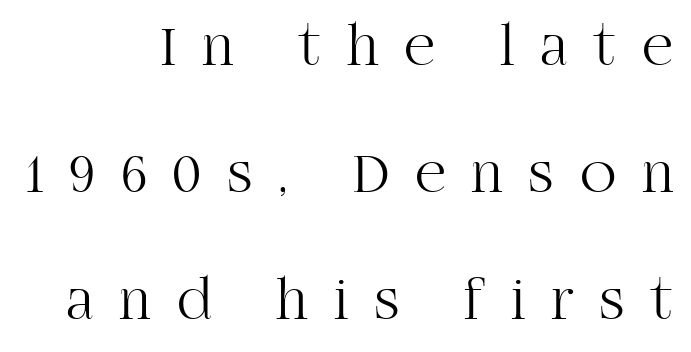
The image shows 60 px light serif type, upright; set right-aligned, loose line spacing (2.12x), unusually wide letter spacing (+0.43 em), not underlined; high stroke contrast and a large x-height.
